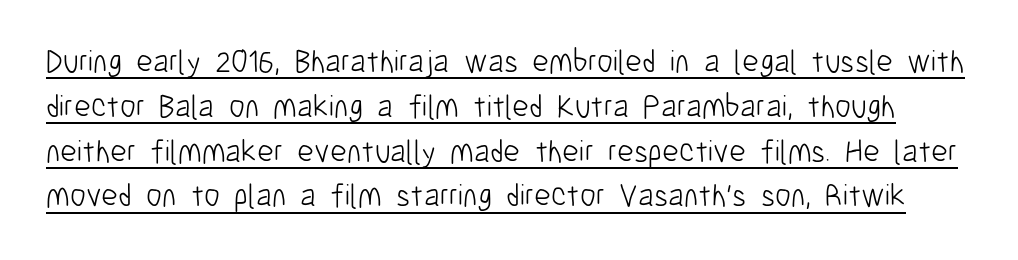
{"serif": "no", "italic": "no", "bold": "no", "weight": "light", "width": "condensed", "stroke_contrast": "low", "x_height": "medium", "monospaced": "no", "underline": "yes", "line_spacing": "normal", "line_spacing_ratio": 1.4, "letter_spacing": "normal", "letter_spacing_em": 0.0, "glyph_px": 32}
